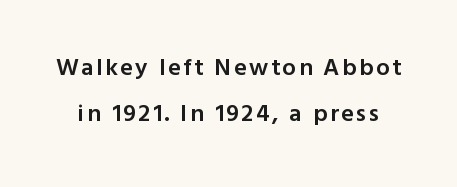
Q: Is the text bold? A: Semi-bold.
Q: Is the text italic (slanted)? A: No, it is upright.
Q: Is the text underlined? A: No.
Q: Is the spacing between lines tight, normal or loose? A: Loose.
